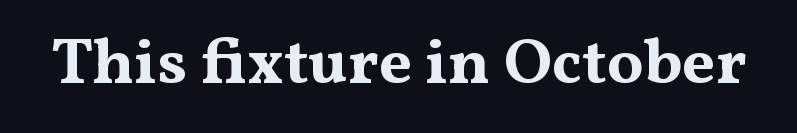
{"serif": "yes", "italic": "no", "bold": "yes", "weight": "bold", "width": "wide", "stroke_contrast": "medium", "x_height": "medium", "monospaced": "no", "underline": "no", "letter_spacing": "normal", "letter_spacing_em": 0.0, "glyph_px": 65}
